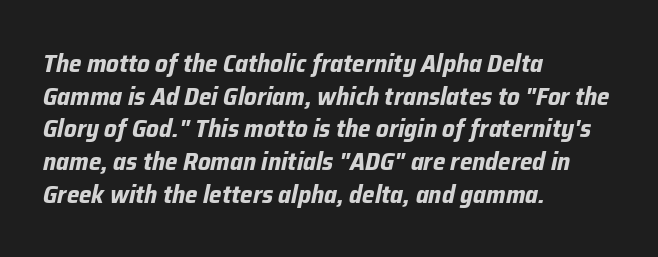
{"italic": "yes", "lean": "right", "slant_degrees": 12, "bold": "yes", "underline": "no", "align": "left", "line_spacing": "normal", "line_spacing_ratio": 1.31, "letter_spacing": "normal", "letter_spacing_em": 0.0, "glyph_px": 25}
